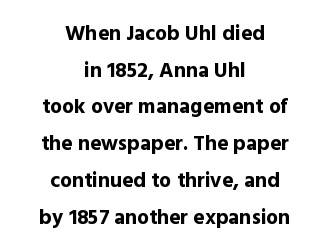
Q: Is the text bold? A: Yes.
Q: Is the text italic (slanted)? A: No, it is upright.
Q: Is the text underlined? A: No.
Q: How is the paragraph aligned? A: Centered.
Q: Is the spacing between letters normal or unusually wide? A: Normal.
